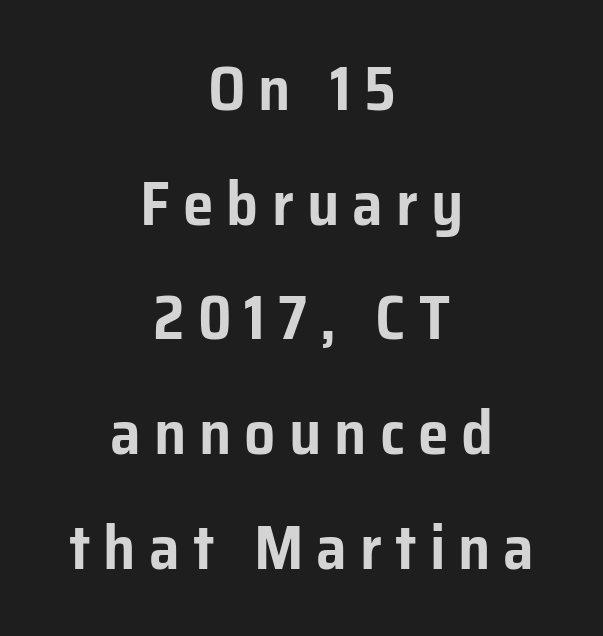
Character widths vary here, with narrow letters taking less room than wide ones. Posture: upright roman. Inter-character spacing is expanded well beyond the font's built-in metrics. Alignment: centered.
